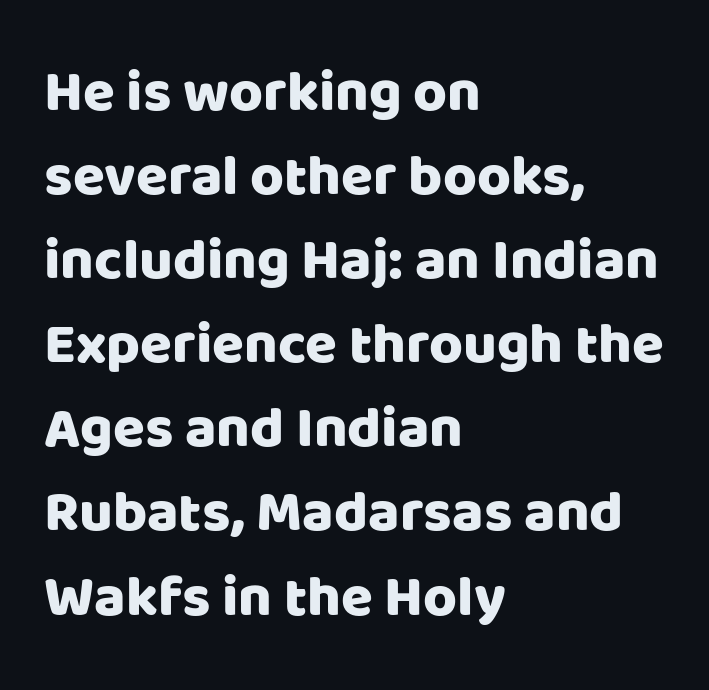
Notice how the stems are strictly vertical — no italics here. The letters carry no serifs — their stems end cleanly without finishing strokes. Interline gaps are of average width in this sample. Tracking value appears to be zero — textbook default spacing. Each line starts at the same left margin while the right side varies. Underlining? Definitely not there.
